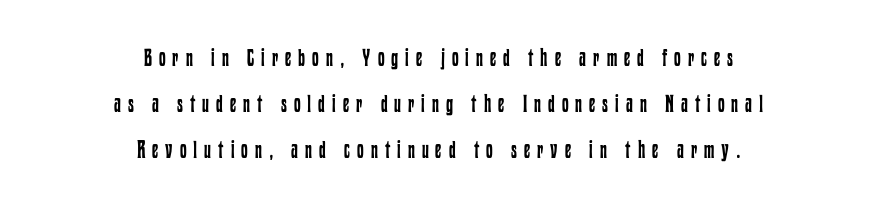
{"italic": "no", "bold": "no", "underline": "no", "align": "center", "line_spacing": "loose", "line_spacing_ratio": 1.92, "letter_spacing": "wide", "letter_spacing_em": 0.29, "glyph_px": 24}
